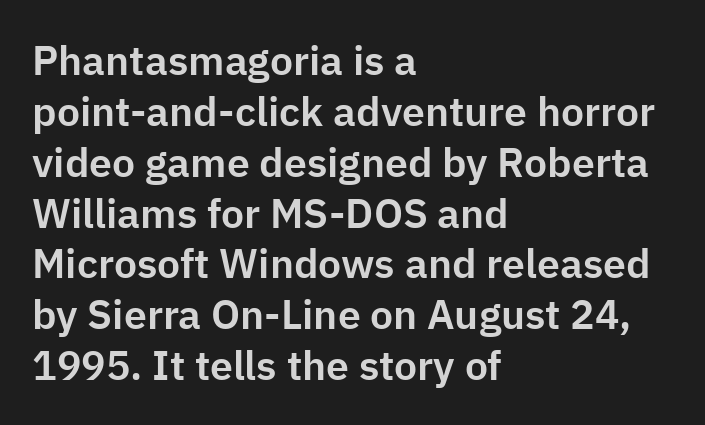
Q: Is the text italic (slanted)? A: No, it is upright.
Q: Is the typeface a serif or a sans-serif typeface? A: Sans-serif.
Q: Is the text underlined? A: No.
Q: How is the paragraph aligned? A: Left-aligned.
Q: Is the spacing between letters normal or unusually wide? A: Normal.
Q: Width (condensed, normal, or wide)? A: Normal.
Q: Stroke contrast? A: Low.
Q: x-height? A: Medium.
Q: Monospaced? A: No.
